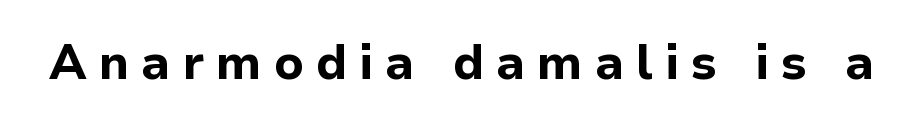
Q: Is the text bold? A: Yes.
Q: Is the text italic (slanted)? A: No, it is upright.
Q: Is the typeface a serif or a sans-serif typeface? A: Sans-serif.
Q: Is the text underlined? A: No.
Q: Is the spacing between letters normal or unusually wide? A: Unusually wide.
Q: Width (condensed, normal, or wide)? A: Normal.
Q: Stroke contrast? A: Low.
Q: x-height? A: Medium.
Q: Monospaced? A: No.
